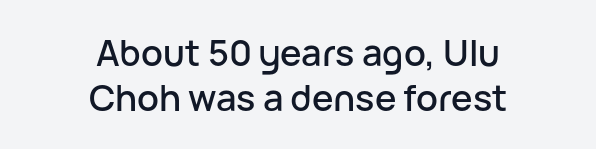
The image shows 36 px sans-serif type, upright; set centered, line spacing 1.24x, normal letter spacing, not underlined; low stroke contrast and a medium x-height.
